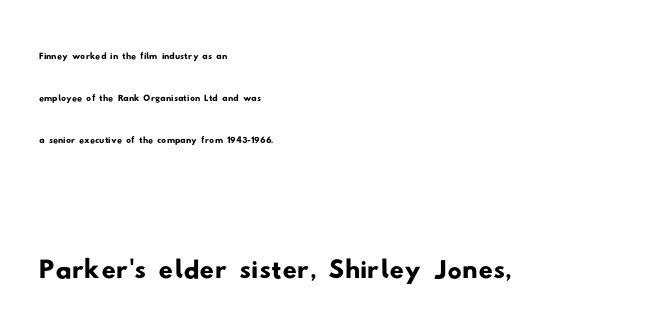
Compared with typical body copy, the letter spacing here is the same. The string is rendered with underlining switched off. These lines are rendered in a variable-pitch font. Does the bottom block carry the larger type? Yes, it does. You can tell from the bare stems that sans-serif type was used.
